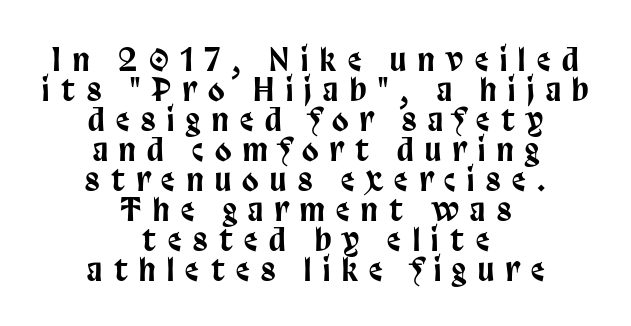
The image shows 30 px condensed sans-serif type, upright; set centered, tight line spacing (1.0x), unusually wide letter spacing (+0.39 em), not underlined; low stroke contrast and a large x-height.
